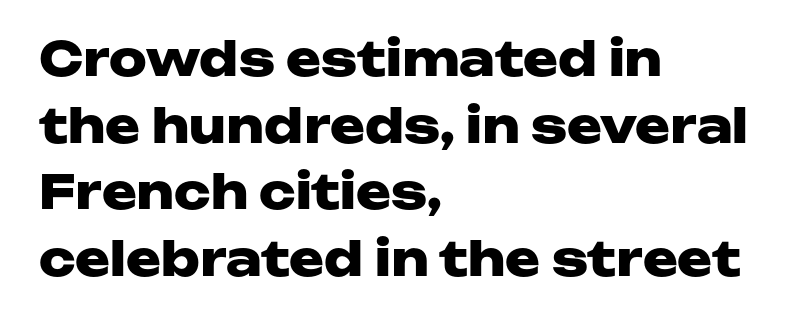
Q: Is the text bold? A: Yes.
Q: Is the text italic (slanted)? A: No, it is upright.
Q: Is the typeface a serif or a sans-serif typeface? A: Sans-serif.
Q: Is the text underlined? A: No.
Q: How is the paragraph aligned? A: Left-aligned.
Q: Is the spacing between letters normal or unusually wide? A: Normal.
Q: Is the spacing between lines tight, normal or loose? A: Normal.
Q: Width (condensed, normal, or wide)? A: Wide.
Q: Stroke contrast? A: Low.
Q: x-height? A: Medium.
Q: Monospaced? A: No.
